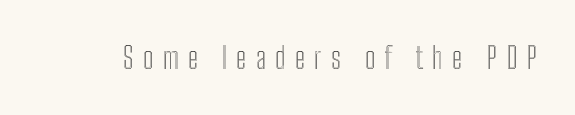
Q: Is the text italic (slanted)? A: No, it is upright.
Q: Is the text underlined? A: No.
Q: Is the spacing between letters normal or unusually wide? A: Unusually wide.
Q: Width (condensed, normal, or wide)? A: Condensed.
Q: x-height? A: Medium.
Q: Monospaced? A: No.
